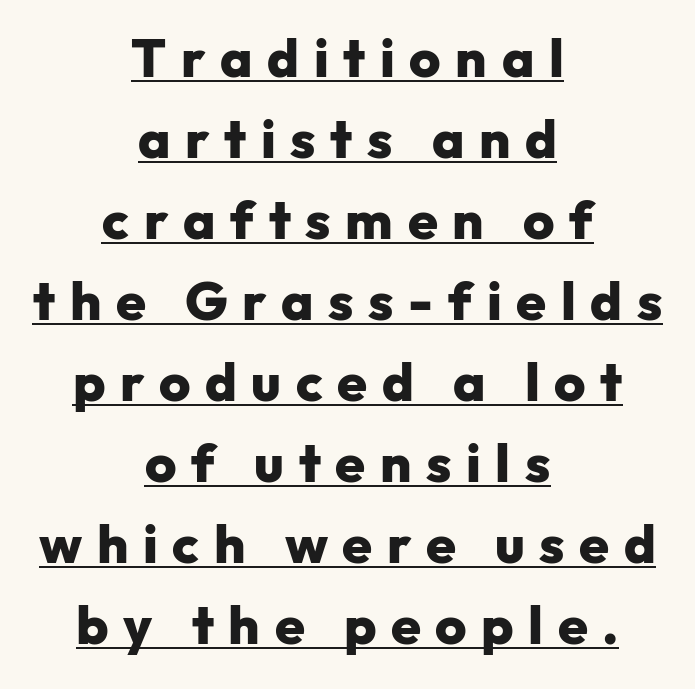
The image shows 54 px heavy sans-serif type, upright; set centered, normal line spacing (1.5x), unusually wide letter spacing (+0.27 em), underlined; low stroke contrast and a medium x-height.
